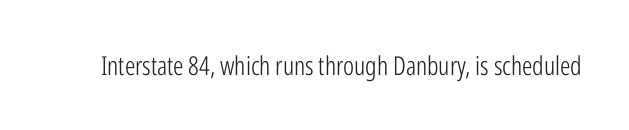
A roman cut, with each character standing at attention. Decoration check: the copy has no underline. The gaps between neighbouring characters are ordinary and unremarkable. Bold? No — there's no thickening of the strokes.
